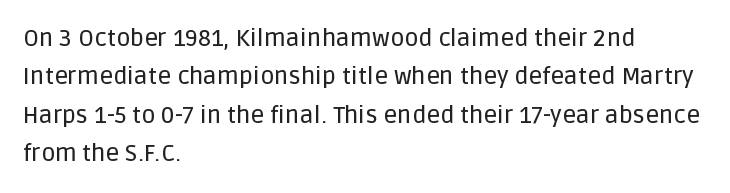
How would I describe the line gaps? Plain and ordinary. Teacher's note: observe the even left margin — that is flush-left alignment. Decoration check: the copy has no underline. Characters follow at the spacing the type designer built in. Is there any slant? The stems are plumb.
